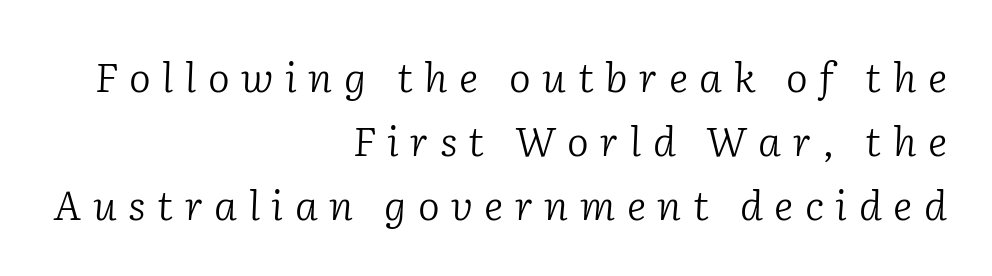
{"serif": "yes", "italic": "yes", "lean": "right", "slant_degrees": 2, "bold": "no", "weight": "light", "width": "normal", "stroke_contrast": "low", "x_height": "medium", "monospaced": "no", "underline": "no", "align": "right", "line_spacing": "normal", "line_spacing_ratio": 1.56, "letter_spacing": "wide", "letter_spacing_em": 0.28, "glyph_px": 41}
